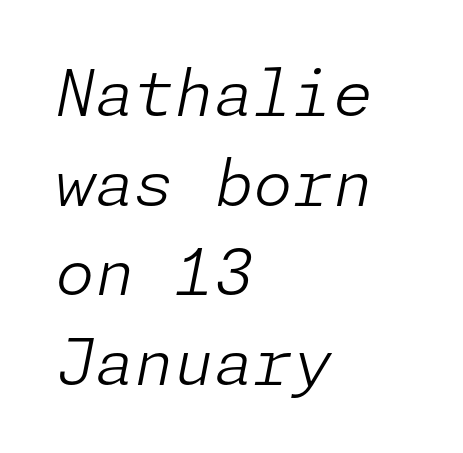
The image shows 64 px light type, italic (leaning right); set left-aligned, normal line spacing (1.4x), normal letter spacing, not underlined; low stroke contrast and a medium x-height.
